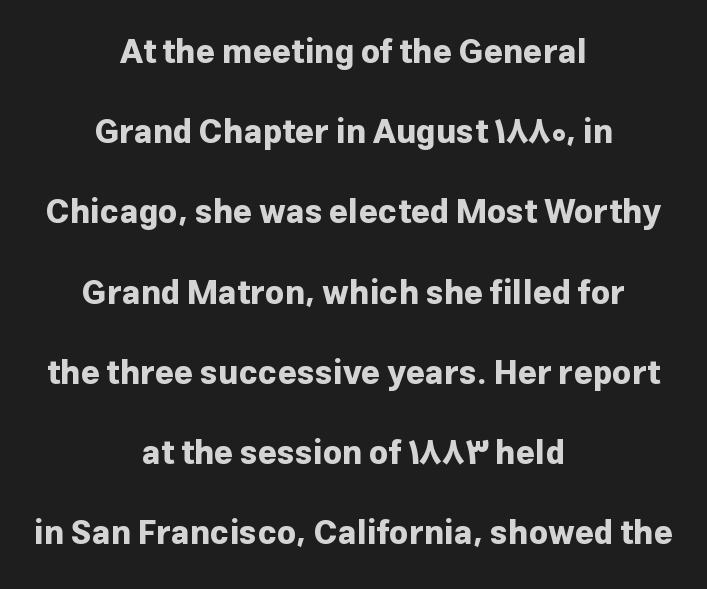
{"serif": "no", "italic": "no", "bold": "yes", "weight": "bold", "width": "normal", "stroke_contrast": "low", "x_height": "medium", "monospaced": "no", "underline": "no", "align": "center", "line_spacing": "loose", "line_spacing_ratio": 2.43, "letter_spacing": "normal", "letter_spacing_em": 0.0, "glyph_px": 33}
